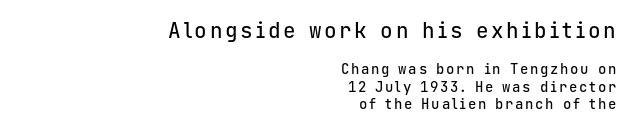
Q: Is the text italic (slanted)? A: No, it is upright.
Q: Is the text underlined? A: No.
Q: How is the paragraph aligned? A: Right-aligned.
Q: Is the spacing between lines tight, normal or loose? A: Normal.
Q: Which block of text is set in a larger size, the first (top) or the second (bottom)? A: The first (top) one.
